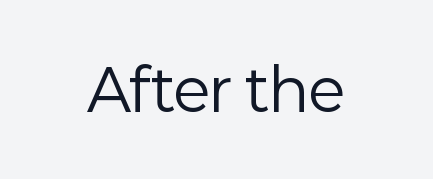
{"serif": "no", "italic": "no", "bold": "no", "weight": "regular", "width": "normal", "stroke_contrast": "low", "x_height": "medium", "monospaced": "no", "underline": "no", "letter_spacing": "normal", "letter_spacing_em": 0.0, "glyph_px": 58}
